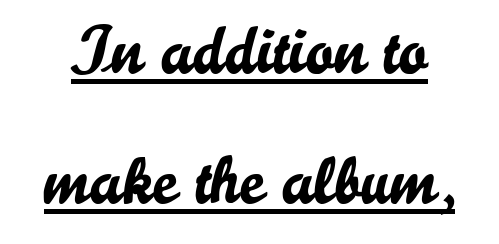
Q: Is the text italic (slanted)? A: Yes.
Q: Is the typeface a serif or a sans-serif typeface? A: Sans-serif.
Q: Is the text underlined? A: Yes.
Q: Is the spacing between letters normal or unusually wide? A: Normal.
Q: Is the spacing between lines tight, normal or loose? A: Loose.
Q: Width (condensed, normal, or wide)? A: Normal.
Q: Stroke contrast? A: Low.
Q: x-height? A: Small.
Q: Monospaced? A: No.
